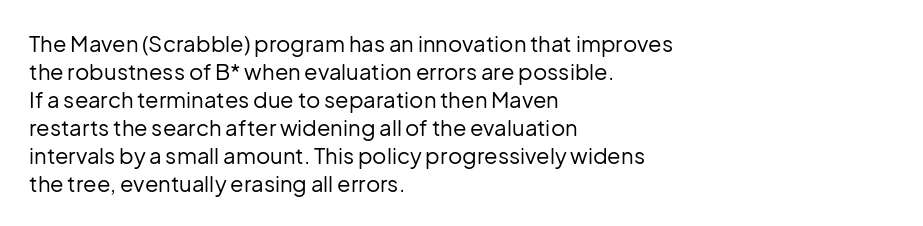
Q: Is the text bold? A: No.
Q: Is the text italic (slanted)? A: No, it is upright.
Q: Is the text underlined? A: No.
Q: How is the paragraph aligned? A: Left-aligned.
Q: Is the spacing between letters normal or unusually wide? A: Normal.
Q: Is the spacing between lines tight, normal or loose? A: Normal.
